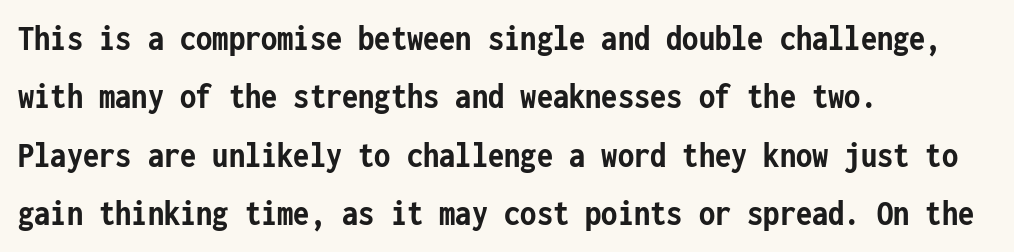
If you drew a line through each stem, it would be perfectly vertical. Any mark beneath the type? The region is blank. Typographic density is high because the face is bold. You could count columns in this text — the font is strictly monospaced. Left-aligned paragraph, ragged on the right.
